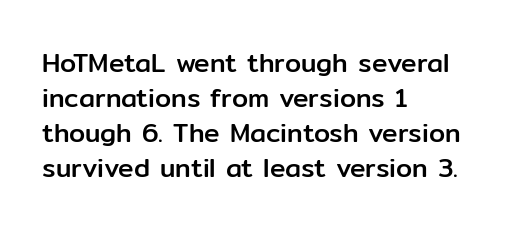
Q: Is the text italic (slanted)? A: No, it is upright.
Q: Is the text underlined? A: No.
Q: How is the paragraph aligned? A: Left-aligned.
Q: Is the spacing between letters normal or unusually wide? A: Normal.
Q: Is the spacing between lines tight, normal or loose? A: Normal.
